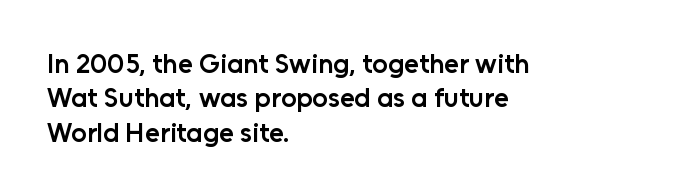
The image shows 27 px text type, upright; set left-aligned, normal line spacing (1.27x), normal letter spacing, not underlined.
